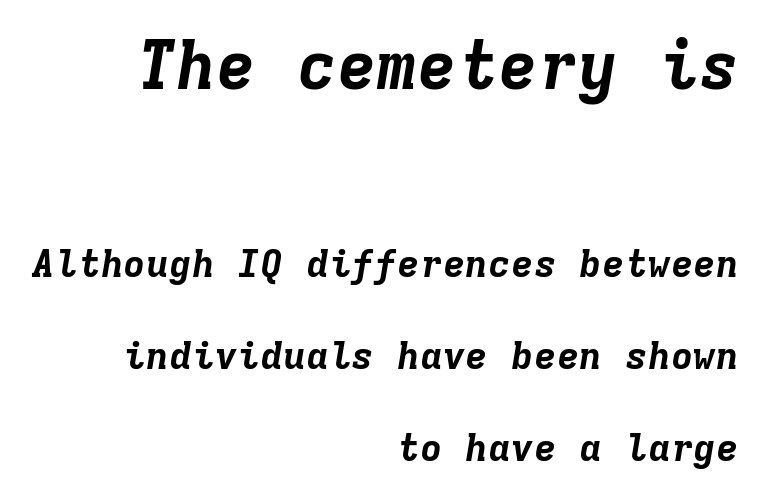
Q: Is the text bold? A: Yes.
Q: Is the text italic (slanted)? A: Yes, it leans right by about 9 degrees.
Q: Is the text underlined? A: No.
Q: How is the paragraph aligned? A: Right-aligned.
Q: Is the spacing between letters normal or unusually wide? A: Normal.
Q: Is the spacing between lines tight, normal or loose? A: Loose.
Q: Which block of text is set in a larger size, the first (top) or the second (bottom)? A: The first (top) one.
Q: Width (condensed, normal, or wide)? A: Normal.
Q: Stroke contrast? A: Low.
Q: x-height? A: Medium.
Q: Monospaced? A: Yes.
